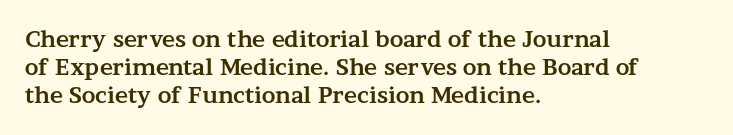
The passage is arranged the way most books set body copy — flush left. No word sits above an underline. Nobody touched the tracking dial on this one. Stroke thickness is high; the sample reads as a true bold.
